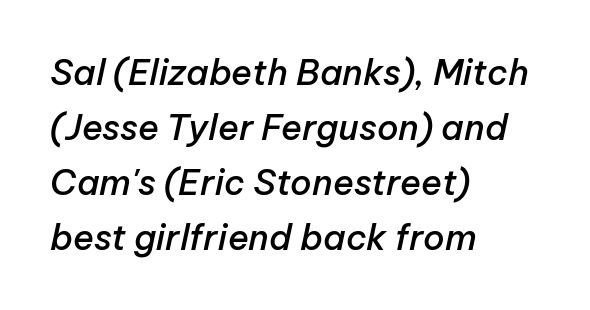
The image shows 35 px semibold type, italic (leaning right); set left-aligned, normal line spacing (1.57x), normal letter spacing, not underlined; low stroke contrast and a medium x-height.
